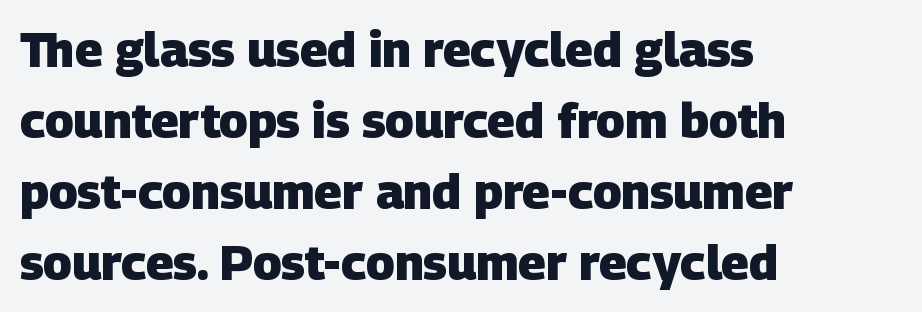
Q: Is the text bold? A: Yes.
Q: Is the typeface a serif or a sans-serif typeface? A: Sans-serif.
Q: Is the text underlined? A: No.
Q: How is the paragraph aligned? A: Left-aligned.
Q: Is the spacing between letters normal or unusually wide? A: Normal.
Q: Is the spacing between lines tight, normal or loose? A: Normal.
Q: Width (condensed, normal, or wide)? A: Normal.
Q: Stroke contrast? A: Low.
Q: x-height? A: Large.
Q: Monospaced? A: No.
